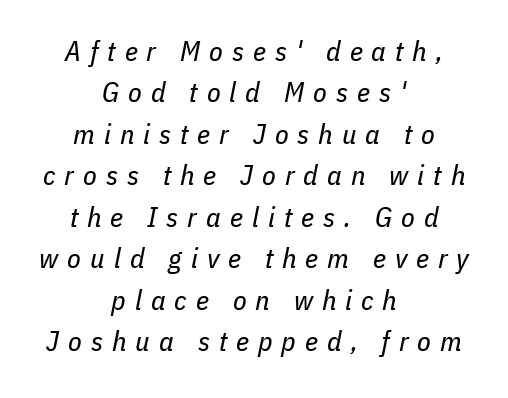
The letters advance in unequal steps, a hallmark of proportional type. The rendering applies a slant to the glyphs. Heft: none added — not bold. Someone cranked the tracking dial way up on this one. Nobody drew a line under any word here.
